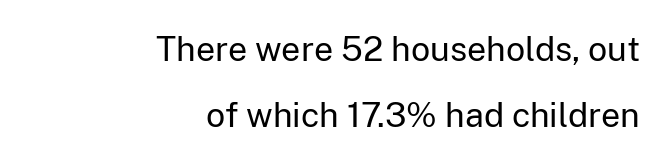
Summary of weight: not heavy and not bold. Check under the words: just untouched page. Leading is clearly above the norm, producing a sparse column. The setting favours the right margin, as signatures and pull-quotes sometimes do.
